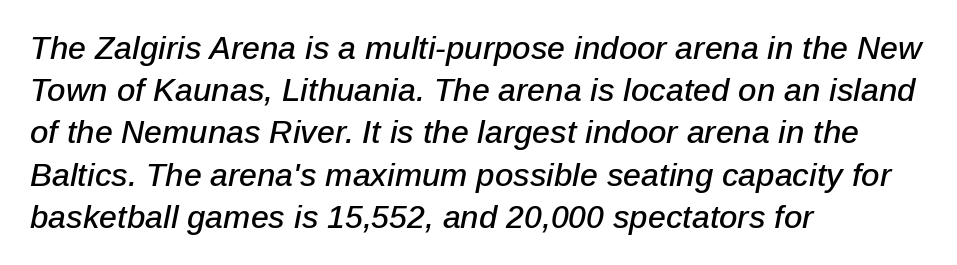
{"italic": "yes", "lean": "right", "slant_degrees": 12, "width": "normal", "stroke_contrast": "low", "x_height": "medium", "monospaced": "no", "underline": "no", "align": "left", "line_spacing": "normal", "line_spacing_ratio": 1.32, "letter_spacing": "normal", "letter_spacing_em": 0.0, "glyph_px": 32}
